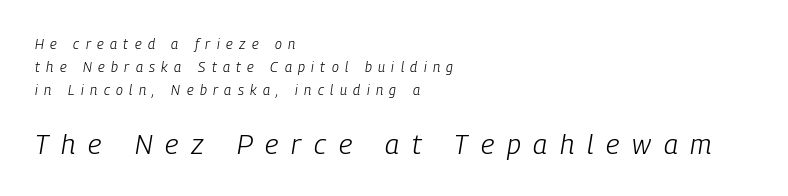
Q: Is the text bold? A: No.
Q: Is the text italic (slanted)? A: Yes, it leans right by about 9 degrees.
Q: Is the text underlined? A: No.
Q: How is the paragraph aligned? A: Left-aligned.
Q: Is the spacing between letters normal or unusually wide? A: Unusually wide.
Q: Is the spacing between lines tight, normal or loose? A: Normal.
Q: Which block of text is set in a larger size, the first (top) or the second (bottom)? A: The second (bottom) one.
Q: Width (condensed, normal, or wide)? A: Condensed.
Q: Stroke contrast? A: Low.
Q: x-height? A: Medium.
Q: Monospaced? A: No.
